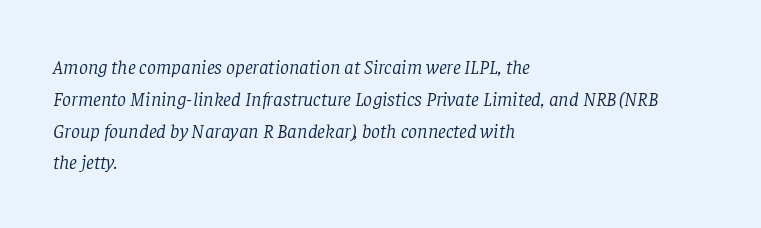
The passage shown leans; its letterforms are oblique. The baseline area is clear. The lines sit at an ordinary, default distance from one another. Vertical stems look standard width or narrower in stroke. If you drew a ruler down the left edge, every line would touch it.
